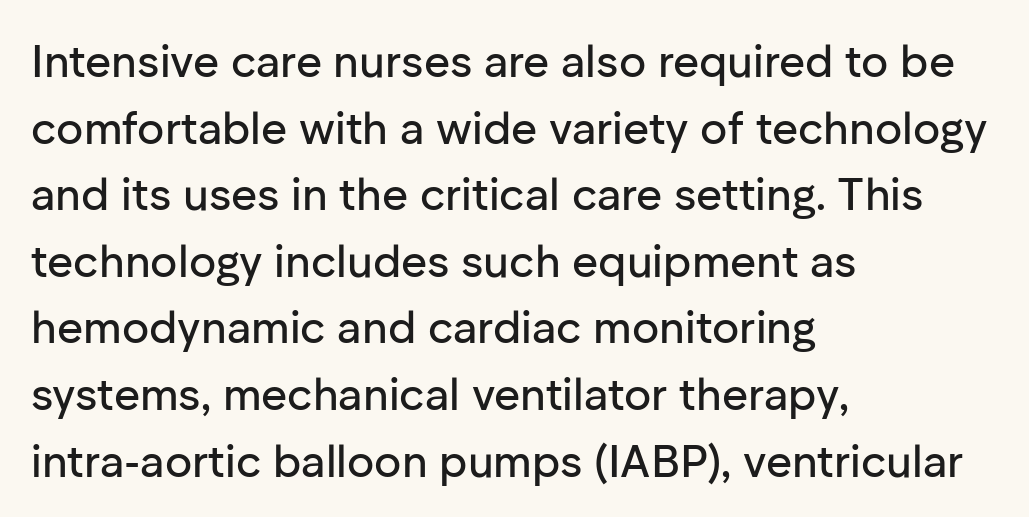
Q: Is the text italic (slanted)? A: No, it is upright.
Q: Is the typeface a serif or a sans-serif typeface? A: Sans-serif.
Q: Is the text underlined? A: No.
Q: How is the paragraph aligned? A: Left-aligned.
Q: Is the spacing between letters normal or unusually wide? A: Normal.
Q: Is the spacing between lines tight, normal or loose? A: Normal.
Q: Width (condensed, normal, or wide)? A: Normal.
Q: Stroke contrast? A: Low.
Q: x-height? A: Medium.
Q: Monospaced? A: No.
